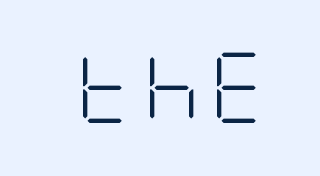
Observe the absence of serifs on each vertical stroke in this sample. In terms of posture, this sample is upright. This is not heavy type; no bold has been used. Anything drawn beneath the words? Only blank space.
